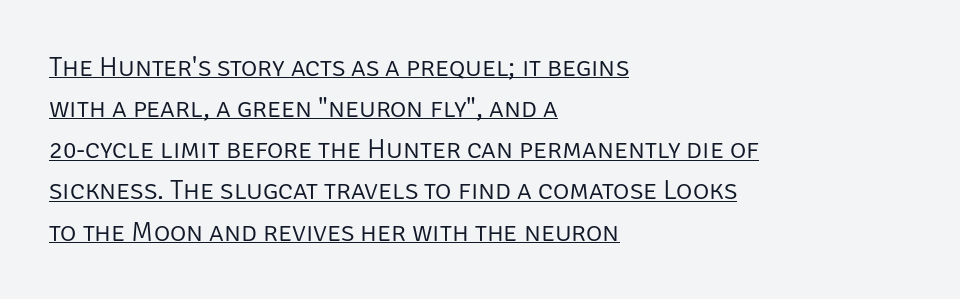
Q: Is the text bold? A: No.
Q: Is the text italic (slanted)? A: No, it is upright.
Q: Is the typeface a serif or a sans-serif typeface? A: Sans-serif.
Q: Is the text underlined? A: Yes.
Q: How is the paragraph aligned? A: Left-aligned.
Q: Is the spacing between letters normal or unusually wide? A: Normal.
Q: Is the spacing between lines tight, normal or loose? A: Normal.
Q: Width (condensed, normal, or wide)? A: Normal.
Q: Stroke contrast? A: Low.
Q: x-height? A: Large.
Q: Monospaced? A: No.
